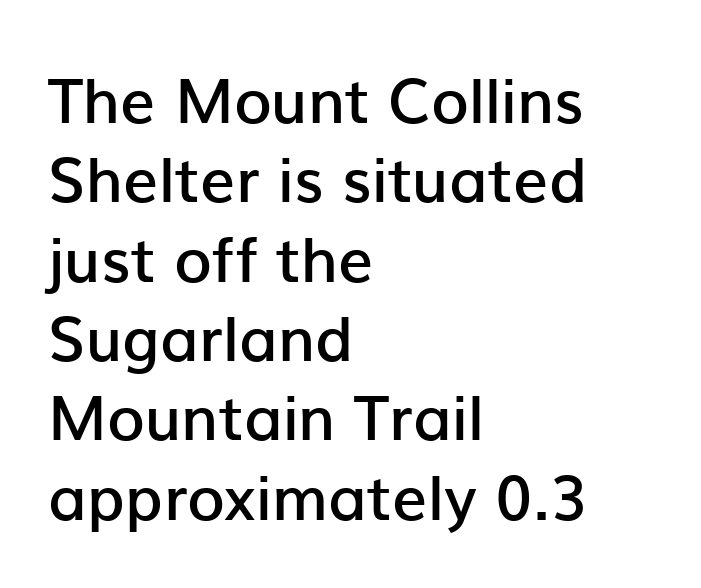
{"serif": "no", "italic": "no", "bold": "semi", "weight": "semibold", "width": "normal", "stroke_contrast": "low", "x_height": "medium", "monospaced": "no", "underline": "no", "align": "left", "line_spacing": "normal", "line_spacing_ratio": 1.28, "letter_spacing": "normal", "letter_spacing_em": 0.0, "glyph_px": 62}
